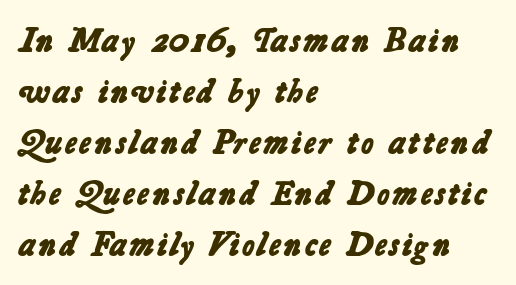
The paragraph has a hard left edge and a soft right edge. No extra tracking has been applied to these lines. This rendering features lettering with no underline. Does the leading feel generous? No, just average.
